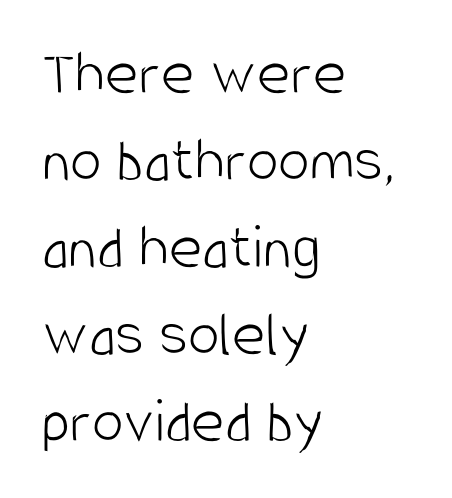
Q: Is the text bold? A: No.
Q: Is the text italic (slanted)? A: No, it is upright.
Q: Is the typeface a serif or a sans-serif typeface? A: Sans-serif.
Q: Is the text underlined? A: No.
Q: How is the paragraph aligned? A: Left-aligned.
Q: Is the spacing between letters normal or unusually wide? A: Normal.
Q: Is the spacing between lines tight, normal or loose? A: Normal.
Q: Width (condensed, normal, or wide)? A: Condensed.
Q: Stroke contrast? A: Low.
Q: x-height? A: Large.
Q: Monospaced? A: No.
